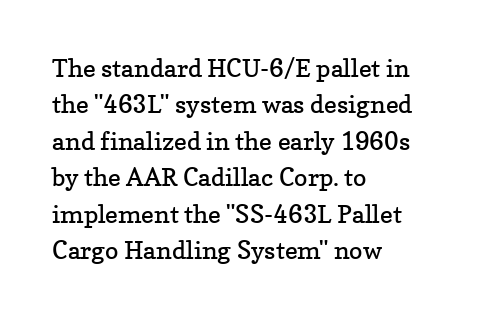
Q: Is the text bold? A: No.
Q: Is the text italic (slanted)? A: No, it is upright.
Q: Is the text underlined? A: No.
Q: How is the paragraph aligned? A: Left-aligned.
Q: Is the spacing between letters normal or unusually wide? A: Normal.
Q: Is the spacing between lines tight, normal or loose? A: Normal.
